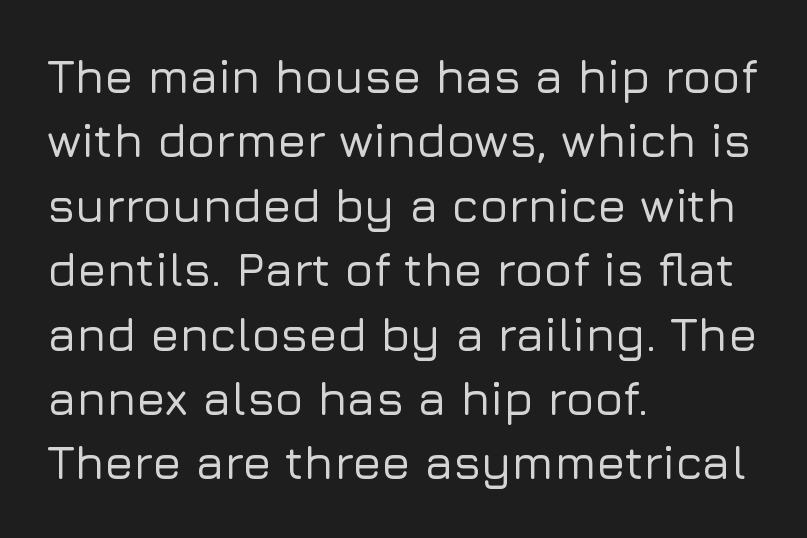
The rendering uses natural spacing where letterforms have individual widths. The space beneath each line is pristine and unruled. A student would call this left alignment; a typographer would say flush left, rag right. The tracking reads as untouched default to a designer's eye.
